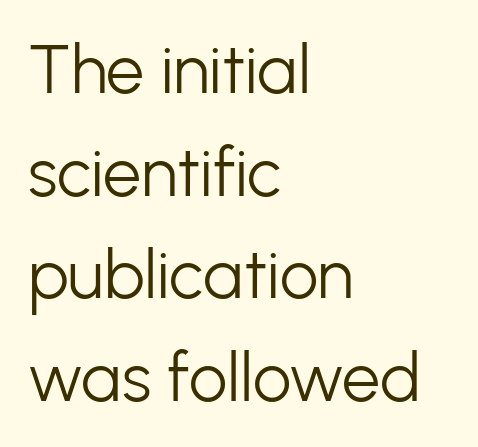
Look at the tracking — it's just the regular setting, nothing added. This sample uses an upright cut, with every glyph sitting square on the baseline. In CSS terms this would be text-align: left. Leading matches the norm, producing a regular column. Character widths vary here, with narrow letters taking less room than wide ones. Words float on clear page, feet unadorned.
